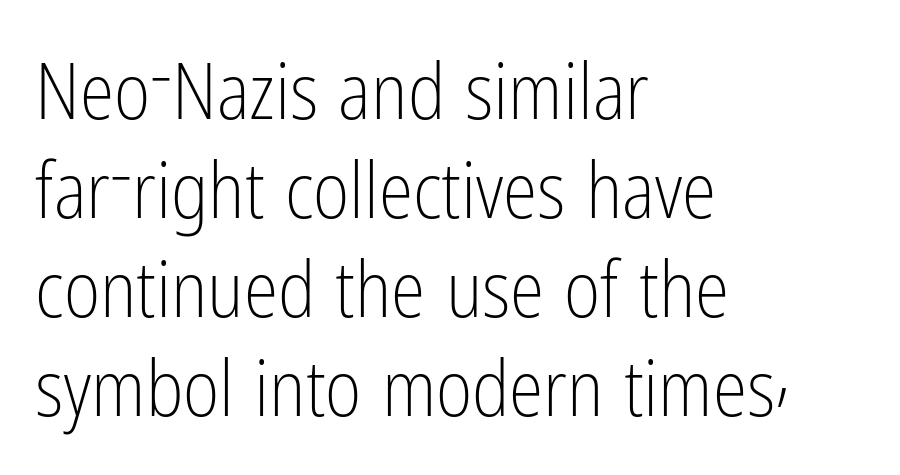
{"serif": "no", "italic": "no", "bold": "no", "weight": "light", "width": "condensed", "stroke_contrast": "low", "x_height": "medium", "monospaced": "no", "underline": "no", "align": "left", "line_spacing": "normal", "line_spacing_ratio": 1.27, "letter_spacing": "normal", "letter_spacing_em": 0.0, "glyph_px": 78}
